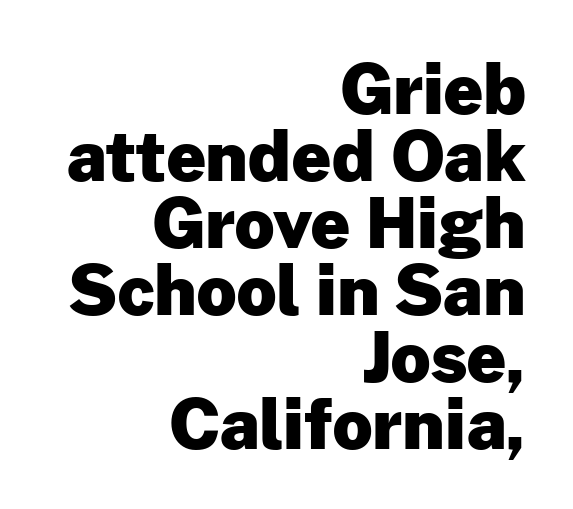
{"serif": "no", "italic": "no", "bold": "yes", "weight": "heavy", "width": "normal", "stroke_contrast": "low", "x_height": "medium", "monospaced": "no", "underline": "no", "align": "right", "line_spacing": "tight", "line_spacing_ratio": 0.97, "letter_spacing": "normal", "letter_spacing_em": 0.0, "glyph_px": 69}
